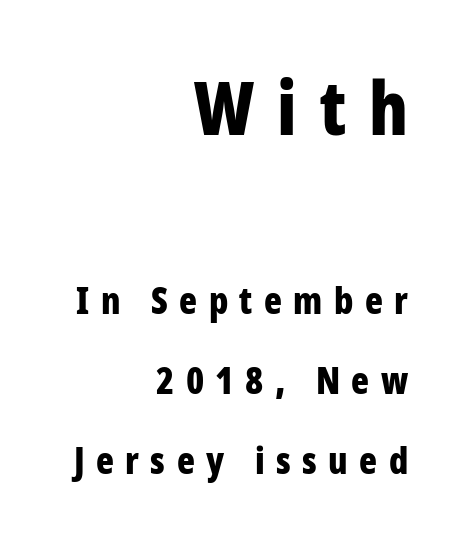
{"serif": "no", "italic": "no", "bold": "yes", "weight": "bold", "width": "condensed", "stroke_contrast": "low", "x_height": "medium", "monospaced": "no", "underline": "no", "align": "right", "line_spacing": "loose", "line_spacing_ratio": 2.16, "letter_spacing": "wide", "letter_spacing_em": 0.31, "larger_block": "first", "size_ratio": 2.0, "glyph_px": 74}
